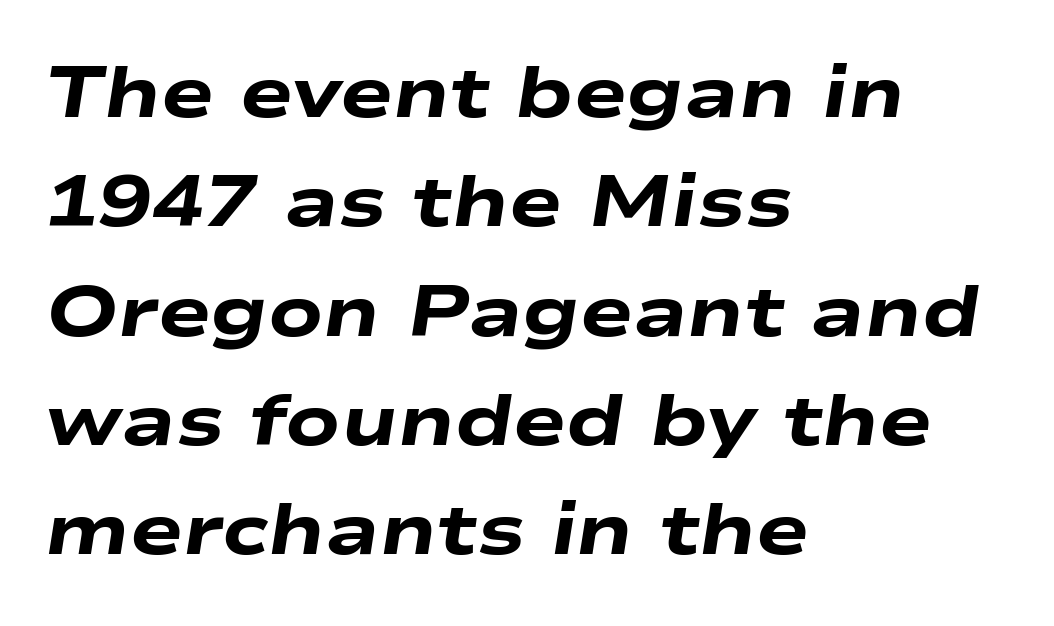
Q: Is the text bold? A: Yes.
Q: Is the text italic (slanted)? A: Yes, it leans right by about 9 degrees.
Q: Is the text underlined? A: No.
Q: How is the paragraph aligned? A: Left-aligned.
Q: Is the spacing between letters normal or unusually wide? A: Normal.
Q: Is the spacing between lines tight, normal or loose? A: Normal.
Q: Width (condensed, normal, or wide)? A: Wide.
Q: Stroke contrast? A: Low.
Q: x-height? A: Medium.
Q: Monospaced? A: No.
